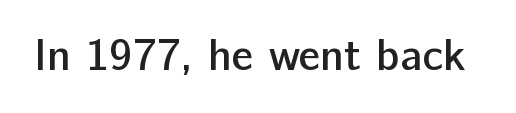
Characters remain perfectly vertical along every line. Slightly chunky letters — semibold, I'd say, not full bold. Note the varied advance widths — an 'i' is clearly narrower than an 'm'. The space beneath each line is pristine and unruled. How are the letters spaced? Ordinarily, with no added tracking.
